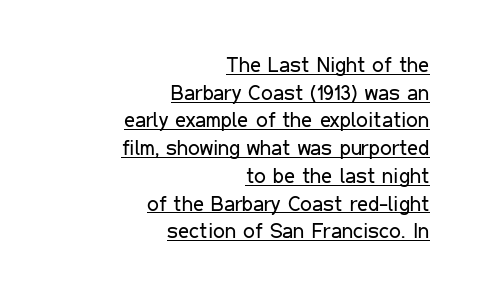
The image shows 21 px text type, upright; set right-aligned, normal line spacing (1.32x), normal letter spacing, underlined.
